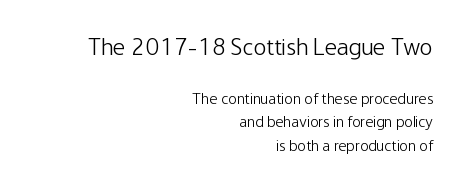
These lines are set flush right with a ragged left edge. Note: larger setting up top, smaller setting below. This rendering leaves character spacing at its baseline value. The string is rendered with underlining switched off. The axis of the letterforms is exactly vertical. Rows of type keep a routine distance in the vertical direction.
